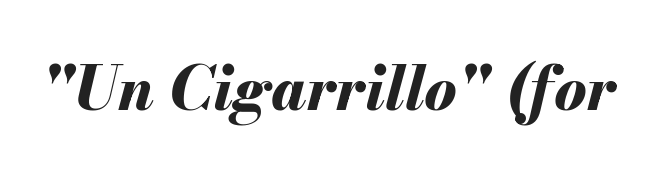
The image shows 61 px bold type, italic (leaning right); set normal letter spacing, not underlined; medium stroke contrast and a small x-height.
